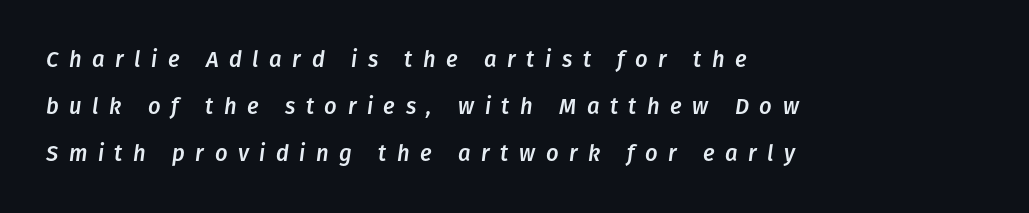
The image shows 22 px text type, italic (leaning right); set left-aligned, loose line spacing (2.13x), unusually wide letter spacing (+0.48 em), not underlined.
